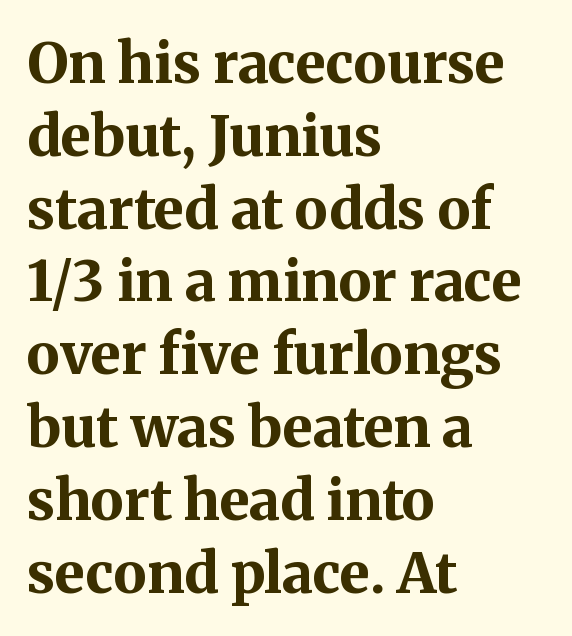
The image shows 56 px bold serif type, upright; set left-aligned, normal line spacing (1.3x), normal letter spacing, not underlined; medium stroke contrast and a medium x-height.
